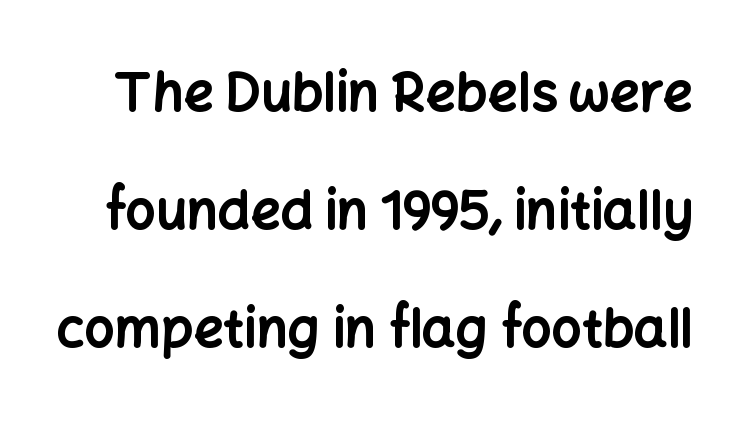
In terms of letterform style, serifs are entirely absent. Here the designer chose a conventional face with non-uniform glyph widths. The foot of each line stays bare and open. Thick stems and heavy bowls — unmistakably bold. Tall strokes in this sample are plumb rather than angled.
